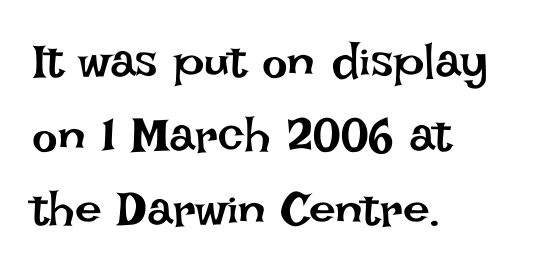
Q: Is the text bold? A: No.
Q: Is the text italic (slanted)? A: No, it is upright.
Q: Is the text underlined? A: No.
Q: How is the paragraph aligned? A: Left-aligned.
Q: Is the spacing between letters normal or unusually wide? A: Normal.
Q: Is the spacing between lines tight, normal or loose? A: Normal.
Q: Width (condensed, normal, or wide)? A: Normal.
Q: Stroke contrast? A: Low.
Q: x-height? A: Large.
Q: Monospaced? A: No.
